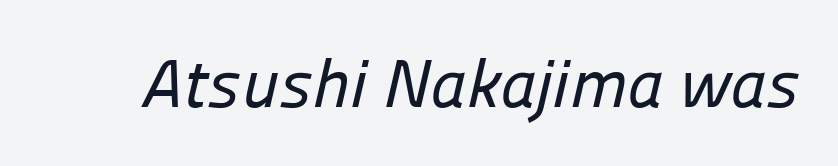
Varying glyph widths throughout — classic text-font behaviour. Look at the bottom of the vertical strokes: they stop flat, with no serifs. The passage shown has conventional tracking throughout. Only glyphs here, with clear space below each row.
